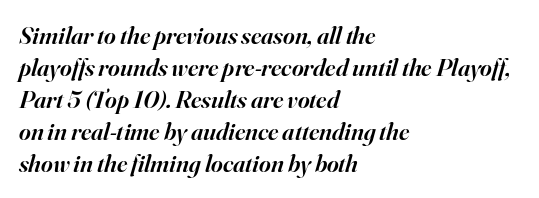
{"italic": "yes", "lean": "right", "slant_degrees": 16, "bold": "semi", "underline": "no", "align": "left", "line_spacing": "normal", "line_spacing_ratio": 1.28, "letter_spacing": "normal", "letter_spacing_em": 0.0, "glyph_px": 25}
